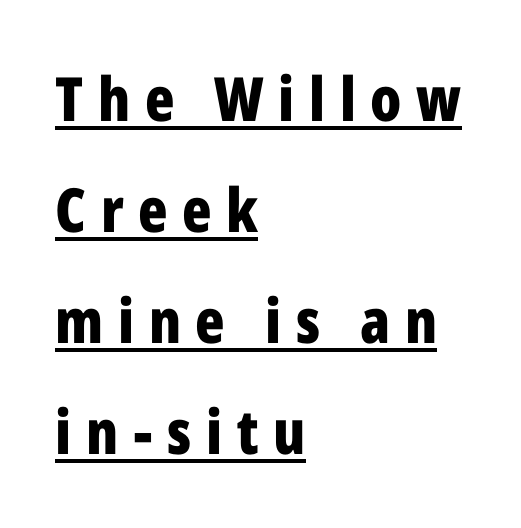
{"serif": "no", "italic": "no", "bold": "yes", "weight": "bold", "width": "condensed", "stroke_contrast": "low", "x_height": "medium", "monospaced": "no", "underline": "yes", "align": "left", "line_spacing_ratio": 1.82, "letter_spacing": "wide", "letter_spacing_em": 0.24, "glyph_px": 61}
